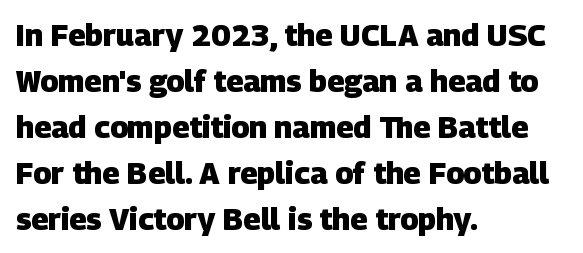
The image shows 30 px heavy sans-serif type; set left-aligned, normal line spacing (1.53x), normal letter spacing, not underlined; low stroke contrast and a large x-height.
